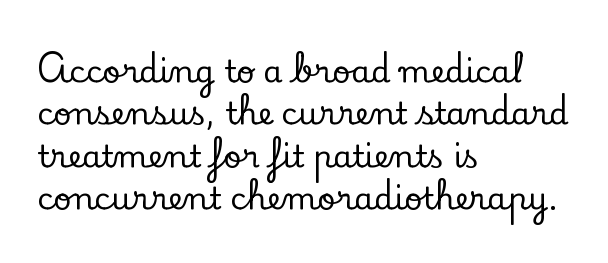
Q: Is the text italic (slanted)? A: No, it is upright.
Q: Is the typeface a serif or a sans-serif typeface? A: Serif.
Q: Is the text underlined? A: No.
Q: How is the paragraph aligned? A: Left-aligned.
Q: Is the spacing between letters normal or unusually wide? A: Normal.
Q: Is the spacing between lines tight, normal or loose? A: Normal.
Q: Width (condensed, normal, or wide)? A: Normal.
Q: Stroke contrast? A: Low.
Q: x-height? A: Small.
Q: Monospaced? A: No.
